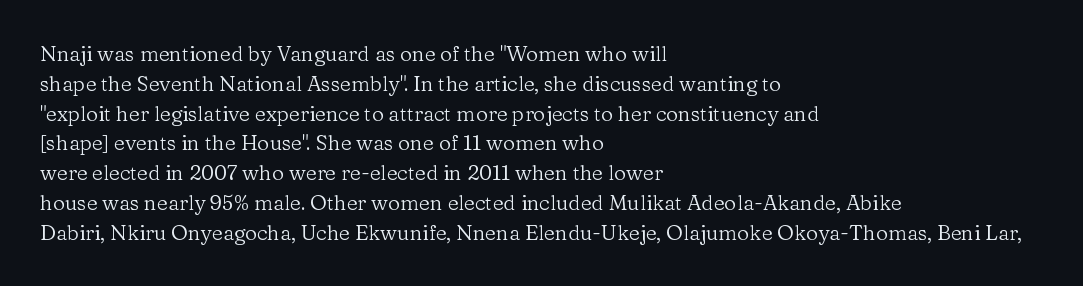
The image shows 21 px text type, upright; set left-aligned, normal line spacing (1.42x), normal letter spacing, not underlined.
